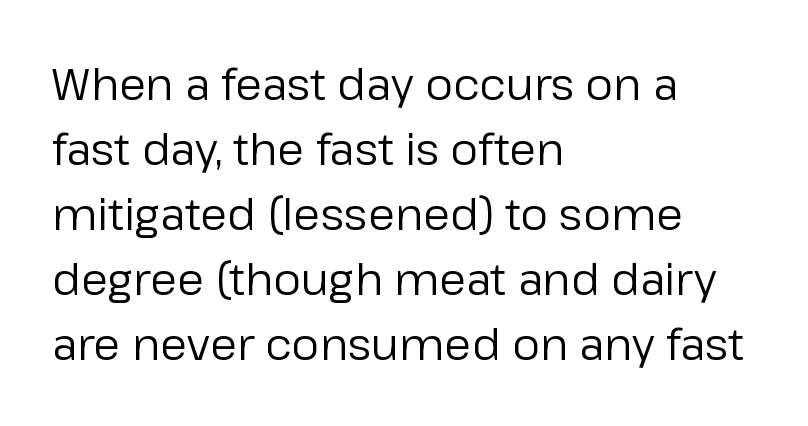
Q: Is the text bold? A: No.
Q: Is the text italic (slanted)? A: No, it is upright.
Q: Is the typeface a serif or a sans-serif typeface? A: Sans-serif.
Q: Is the text underlined? A: No.
Q: How is the paragraph aligned? A: Left-aligned.
Q: Is the spacing between letters normal or unusually wide? A: Normal.
Q: Is the spacing between lines tight, normal or loose? A: Normal.
Q: Width (condensed, normal, or wide)? A: Normal.
Q: Stroke contrast? A: Low.
Q: x-height? A: Medium.
Q: Monospaced? A: No.
